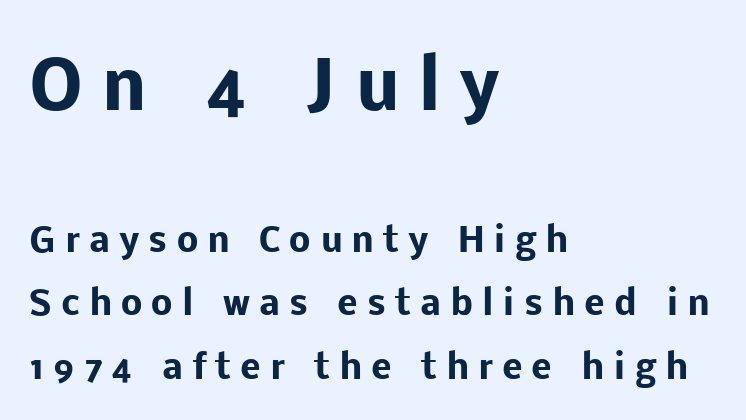
How heavy is the stroke? Heavy — this is a bold. Unlike italic type, these characters show no tilt at all. Note: larger setting up top, smaller setting below. The face used here is proportionally spaced, like ordinary book or web type. Stroke terminals: plain, sans-serif. Reading down the block, your eye returns to a fixed left position each line.
